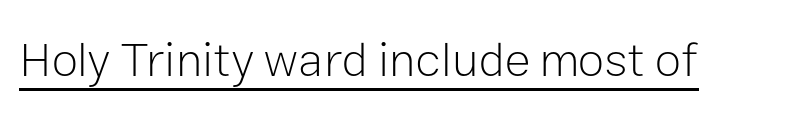
Q: Is the text bold? A: No.
Q: Is the text italic (slanted)? A: No, it is upright.
Q: Is the typeface a serif or a sans-serif typeface? A: Sans-serif.
Q: Is the text underlined? A: Yes.
Q: Is the spacing between letters normal or unusually wide? A: Normal.
Q: Width (condensed, normal, or wide)? A: Normal.
Q: Stroke contrast? A: Low.
Q: x-height? A: Medium.
Q: Monospaced? A: No.
